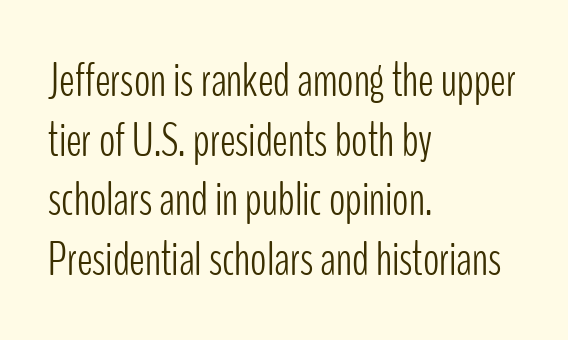
{"serif": "no", "italic": "no", "bold": "no", "weight": "light", "width": "condensed", "stroke_contrast": "low", "x_height": "medium", "monospaced": "no", "underline": "no", "align": "left", "line_spacing_ratio": 1.24, "letter_spacing": "normal", "letter_spacing_em": 0.0, "glyph_px": 48}
